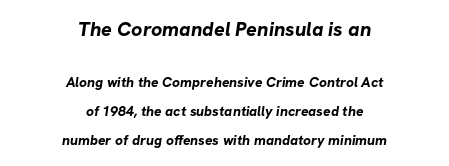
Q: Is the text bold? A: Yes.
Q: Is the text underlined? A: No.
Q: How is the paragraph aligned? A: Centered.
Q: Is the spacing between letters normal or unusually wide? A: Normal.
Q: Is the spacing between lines tight, normal or loose? A: Loose.
Q: Which block of text is set in a larger size, the first (top) or the second (bottom)? A: The first (top) one.
